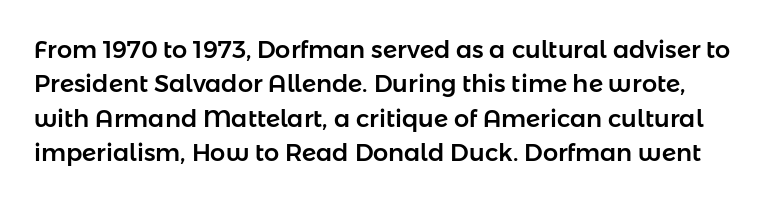
Ascenders rise straight up at ninety degrees. The type is set solid horizontally, with unmodified tracking. A bare baseline throughout the passage. Summary of vertical rhythm: regular, with standard interline spacing.
